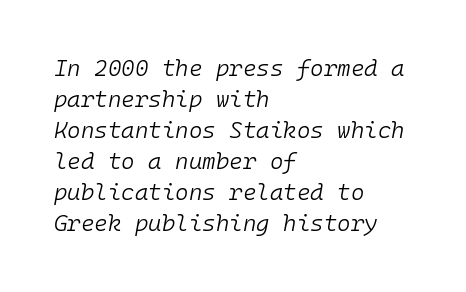
Is this a heavy cut? Hardly; it is regular or lighter. Nothing unusual about the tracking: characters are spaced as the font intends. The whole block is typeset with a tilt. Quick note: underline off.
